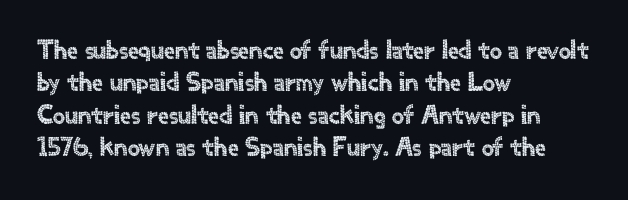
Q: Is the text italic (slanted)? A: No, it is upright.
Q: Is the text underlined? A: No.
Q: How is the paragraph aligned? A: Left-aligned.
Q: Is the spacing between letters normal or unusually wide? A: Normal.
